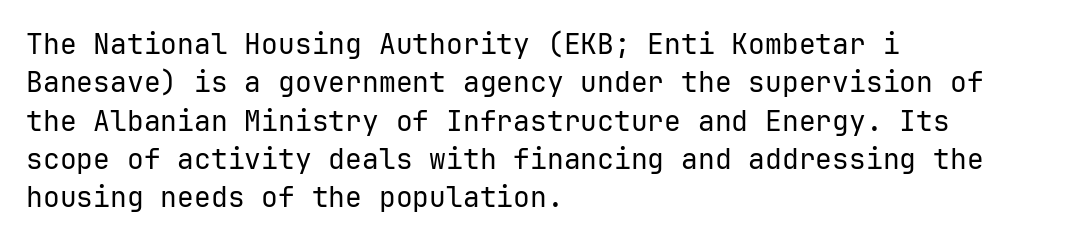
Q: Is the text bold? A: No.
Q: Is the text italic (slanted)? A: No, it is upright.
Q: Is the typeface a serif or a sans-serif typeface? A: Sans-serif.
Q: Is the text underlined? A: No.
Q: How is the paragraph aligned? A: Left-aligned.
Q: Is the spacing between letters normal or unusually wide? A: Normal.
Q: Is the spacing between lines tight, normal or loose? A: Normal.
Q: Width (condensed, normal, or wide)? A: Normal.
Q: Stroke contrast? A: Low.
Q: x-height? A: Medium.
Q: Monospaced? A: Yes.
